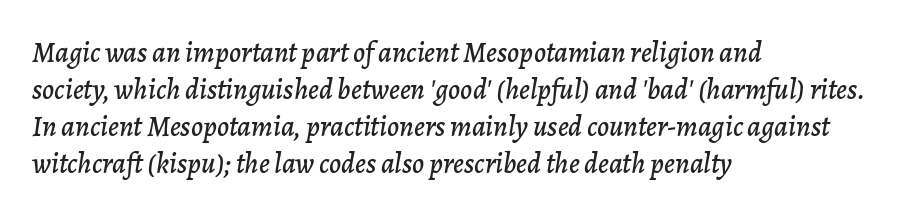
The text carries the slant typical of an italic or oblique font. Leading matches the norm, producing a regular column. The strip under each line holds only bare page. Short and long lines alike share a common starting point at left. Tracking value appears to be zero — textbook default spacing.
